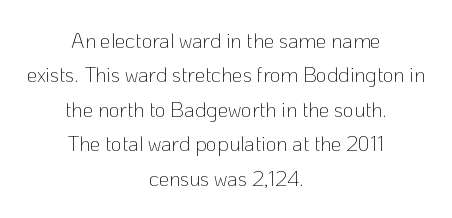
{"italic": "no", "bold": "no", "underline": "no", "align": "center", "line_spacing": "normal", "line_spacing_ratio": 1.64, "letter_spacing": "normal", "letter_spacing_em": 0.0, "glyph_px": 21}
